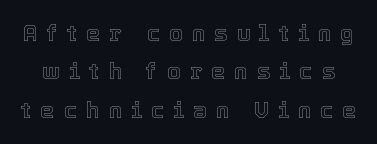
The image shows 22 px text type, upright; set line spacing 1.74x, unusually wide letter spacing (+0.42 em), not underlined.
